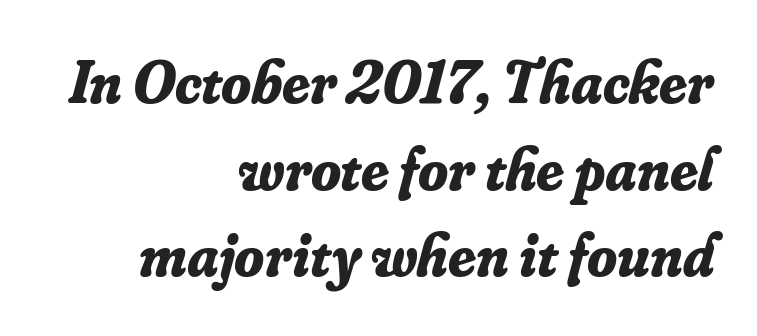
The image shows 61 px bold serif type, italic (leaning right); set right-aligned, normal line spacing (1.42x), normal letter spacing, not underlined; low stroke contrast and a small x-height.
